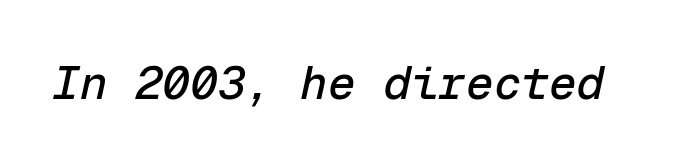
{"italic": "yes", "lean": "right", "slant_degrees": 12, "width": "normal", "stroke_contrast": "low", "x_height": "medium", "monospaced": "yes", "underline": "no", "letter_spacing": "normal", "letter_spacing_em": 0.0, "glyph_px": 46}
